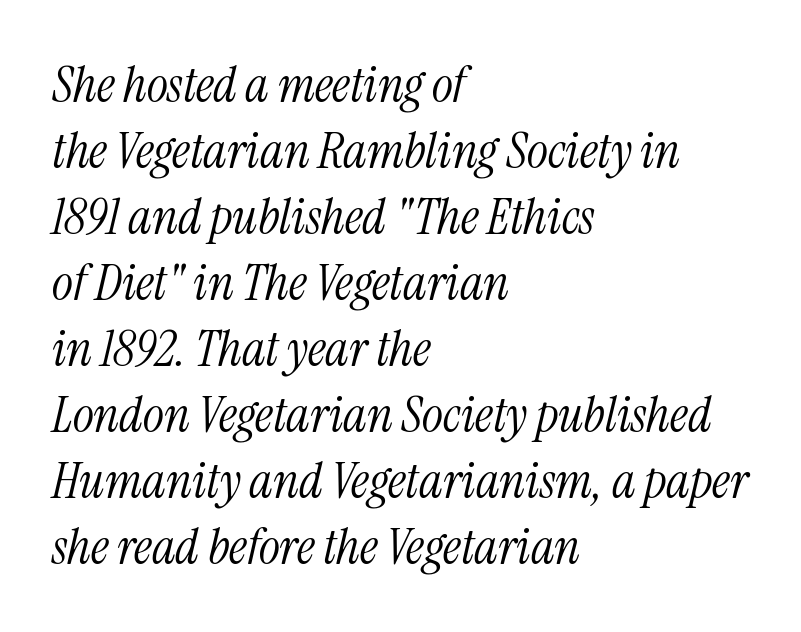
{"serif": "yes", "italic": "yes", "lean": "right", "slant_degrees": 13, "bold": "no", "weight": "light", "width": "condensed", "stroke_contrast": "medium", "x_height": "medium", "monospaced": "no", "underline": "no", "align": "left", "line_spacing": "normal", "line_spacing_ratio": 1.32, "letter_spacing": "normal", "letter_spacing_em": 0.0, "glyph_px": 50}
